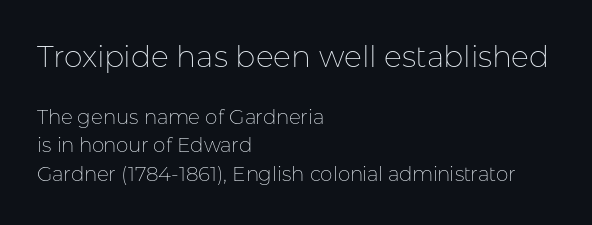
{"serif": "no", "italic": "no", "bold": "no", "weight": "thin", "width": "normal", "stroke_contrast": "low", "x_height": "medium", "monospaced": "no", "underline": "no", "align": "left", "line_spacing": "normal", "line_spacing_ratio": 1.43, "letter_spacing": "normal", "letter_spacing_em": 0.0, "larger_block": "first", "size_ratio": 1.5, "glyph_px": 30}
